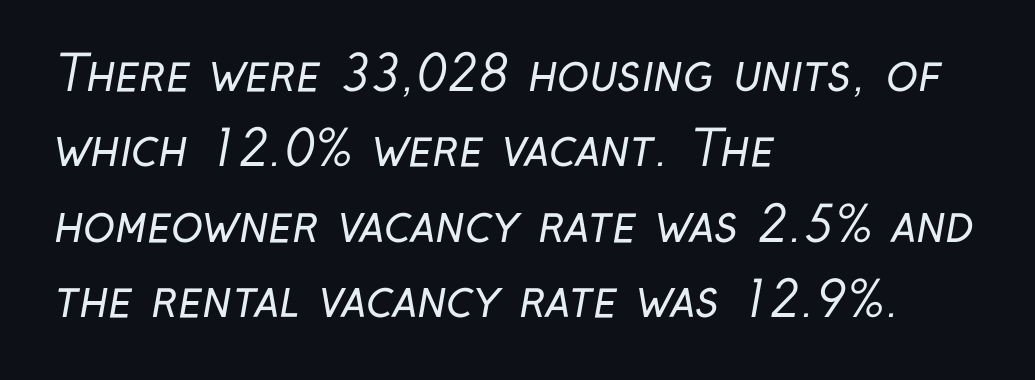
Bare-footed words on every line. Caption: standard tracking, unaltered. Vertically, the passage feels balanced, rows spaced as you'd expect. The strokes are not fattened; the text isn't bold. Grotesque or geometric, the face here clearly has no serifs. Character widths vary here, with narrow letters taking less room than wide ones.
